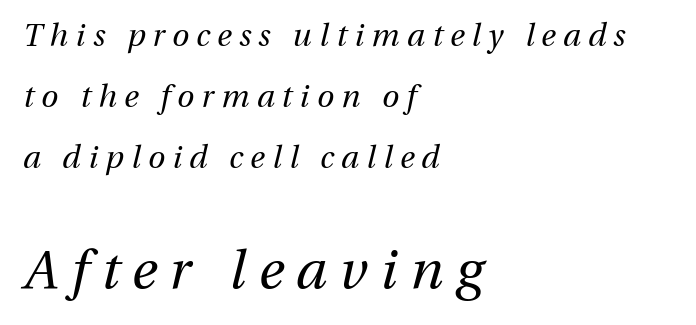
{"italic": "yes", "lean": "right", "slant_degrees": 13, "bold": "no", "weight": "regular", "width": "normal", "stroke_contrast": "medium", "x_height": "medium", "monospaced": "no", "underline": "no", "align": "left", "line_spacing": "loose", "line_spacing_ratio": 1.96, "letter_spacing": "wide", "letter_spacing_em": 0.24, "larger_block": "second", "size_ratio": 1.74, "glyph_px": 54}
